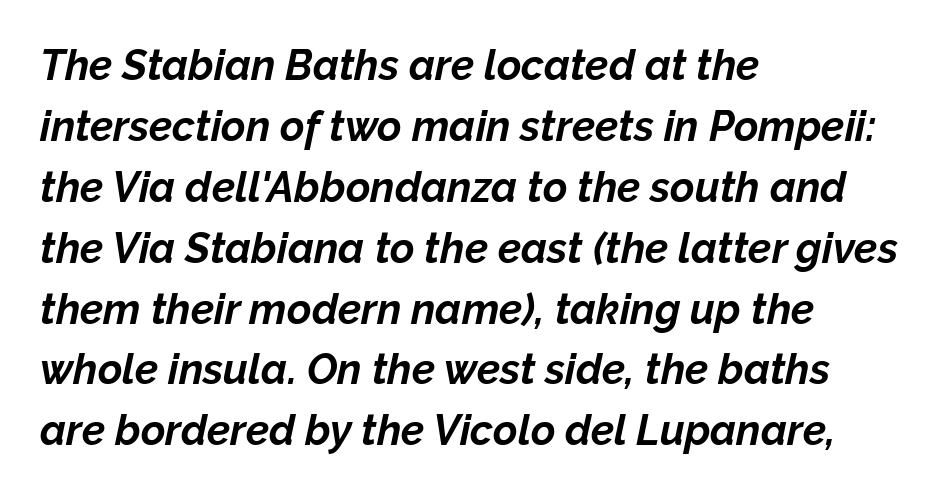
Q: Is the text bold? A: Yes.
Q: Is the text italic (slanted)? A: Yes, it leans right by about 12 degrees.
Q: Is the text underlined? A: No.
Q: How is the paragraph aligned? A: Left-aligned.
Q: Is the spacing between letters normal or unusually wide? A: Normal.
Q: Is the spacing between lines tight, normal or loose? A: Normal.
Q: Width (condensed, normal, or wide)? A: Normal.
Q: Stroke contrast? A: Low.
Q: x-height? A: Medium.
Q: Monospaced? A: No.
